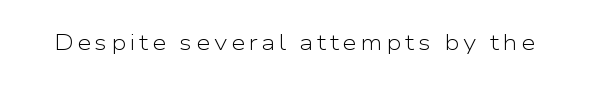
Nope, not italic — everything's standing straight. Weight: regular or lighter. This rendering features lettering with no underline.
